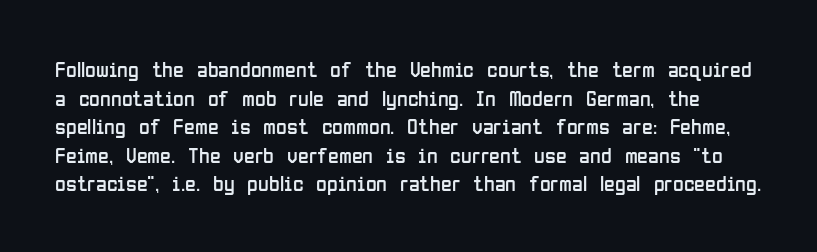
{"italic": "no", "bold": "no", "underline": "no", "line_spacing": "normal", "line_spacing_ratio": 1.3, "letter_spacing": "normal", "letter_spacing_em": 0.0, "glyph_px": 22}
